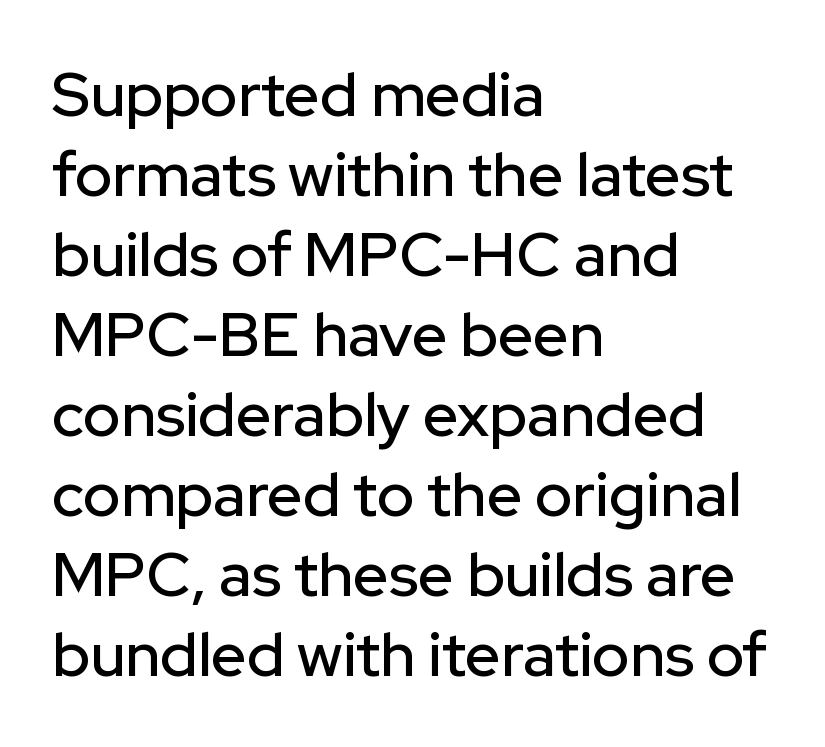
Q: Is the text italic (slanted)? A: No, it is upright.
Q: Is the typeface a serif or a sans-serif typeface? A: Sans-serif.
Q: Is the text underlined? A: No.
Q: How is the paragraph aligned? A: Left-aligned.
Q: Is the spacing between letters normal or unusually wide? A: Normal.
Q: Is the spacing between lines tight, normal or loose? A: Normal.
Q: Width (condensed, normal, or wide)? A: Normal.
Q: Stroke contrast? A: Low.
Q: x-height? A: Medium.
Q: Monospaced? A: No.
